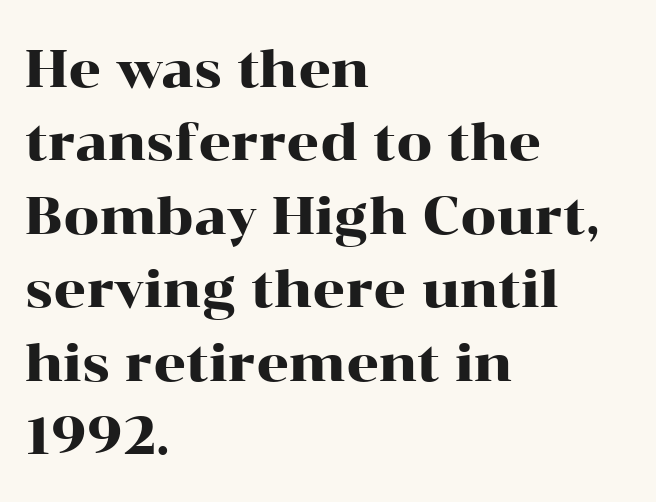
{"serif": "yes", "italic": "no", "width": "wide", "stroke_contrast": "high", "x_height": "medium", "monospaced": "no", "underline": "no", "align": "left", "line_spacing": "normal", "line_spacing_ratio": 1.44, "letter_spacing": "normal", "letter_spacing_em": 0.0, "glyph_px": 51}
